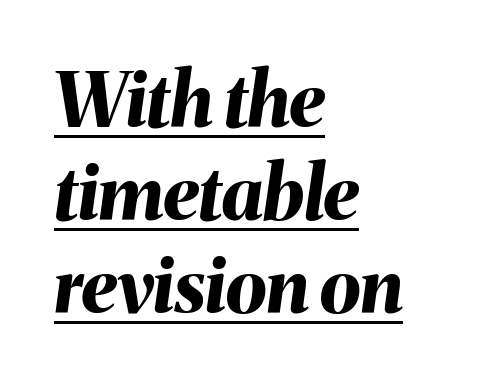
The image shows 74 px bold type, italic (leaning right); set left-aligned, normal line spacing (1.26x), normal letter spacing, underlined; medium stroke contrast and a medium x-height.
